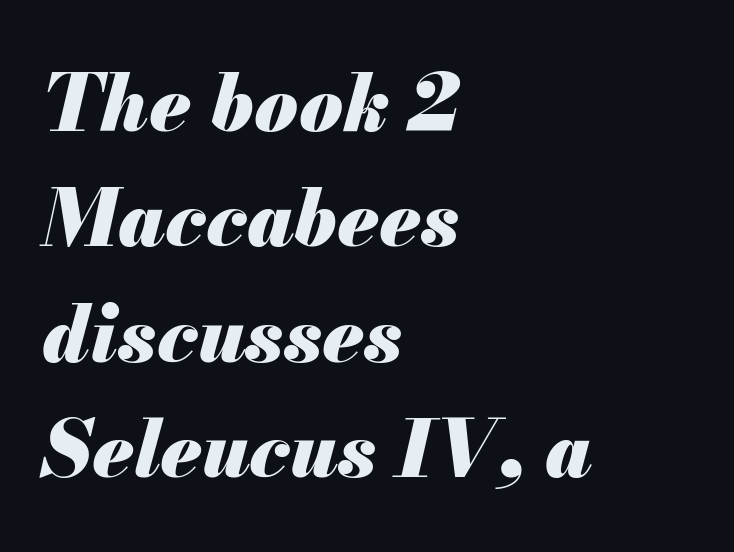
The string is rendered with underlining switched off. As a designer I'd log this as weight 700, bold. The passage shown leans; its letterforms are oblique. Successive baselines arrive at the customary interval. Honestly, the letter spacing is just normal — you wouldn't notice it. Proportional: the letters do not fall into vertical columns.
